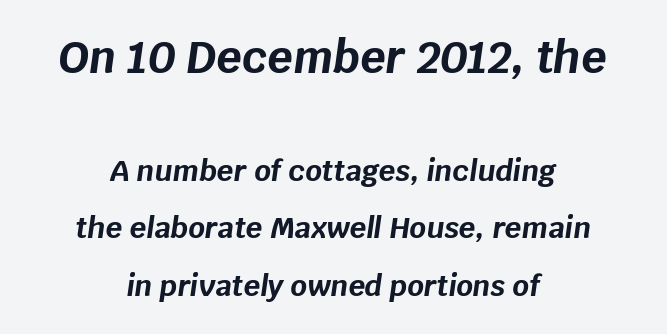
{"italic": "yes", "lean": "right", "slant_degrees": 8, "bold": "yes", "weight": "bold", "width": "normal", "stroke_contrast": "low", "x_height": "large", "monospaced": "no", "underline": "no", "align": "center", "line_spacing": "loose", "line_spacing_ratio": 1.99, "letter_spacing": "normal", "letter_spacing_em": 0.0, "larger_block": "first", "size_ratio": 1.52, "glyph_px": 44}
